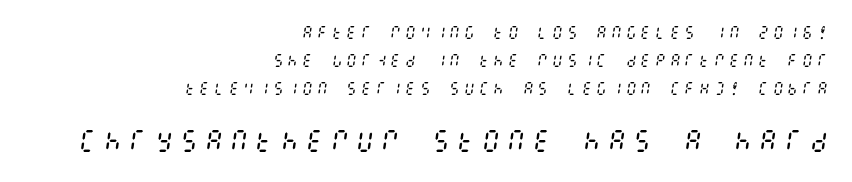
Q: Is the text bold? A: No.
Q: Is the text italic (slanted)? A: Yes, it leans right by about 8 degrees.
Q: Is the text underlined? A: No.
Q: How is the paragraph aligned? A: Right-aligned.
Q: Is the spacing between letters normal or unusually wide? A: Unusually wide.
Q: Is the spacing between lines tight, normal or loose? A: Loose.
Q: Which block of text is set in a larger size, the first (top) or the second (bottom)? A: The second (bottom) one.
